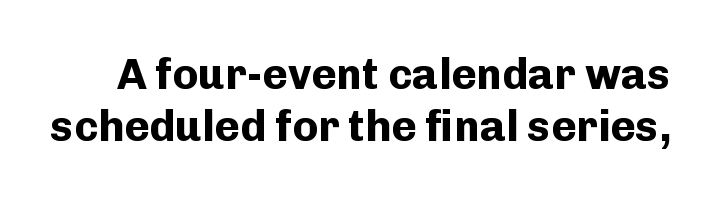
The characters look thick and weighty, a clear bold. The face used here is proportionally spaced, like ordinary book or web type. Unlike italic type, these characters show no tilt at all. The area under the type is left untouched. Default kerning and tracking; the words read as compact shapes.
